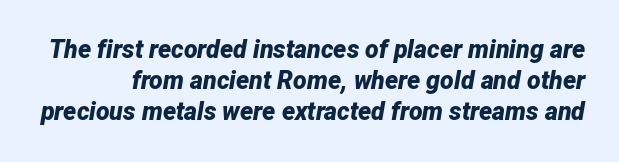
{"italic": "yes", "lean": "right", "slant_degrees": 12, "bold": "yes", "underline": "no", "line_spacing": "normal", "line_spacing_ratio": 1.25, "letter_spacing": "normal", "letter_spacing_em": 0.0, "glyph_px": 25}
